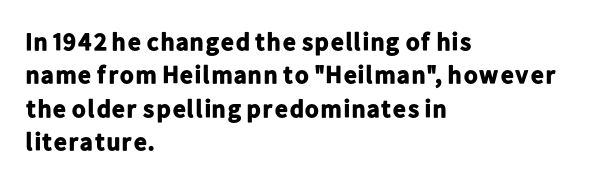
{"italic": "no", "bold": "yes", "underline": "no", "align": "left", "line_spacing": "normal", "line_spacing_ratio": 1.34, "letter_spacing": "normal", "letter_spacing_em": 0.0, "glyph_px": 25}
